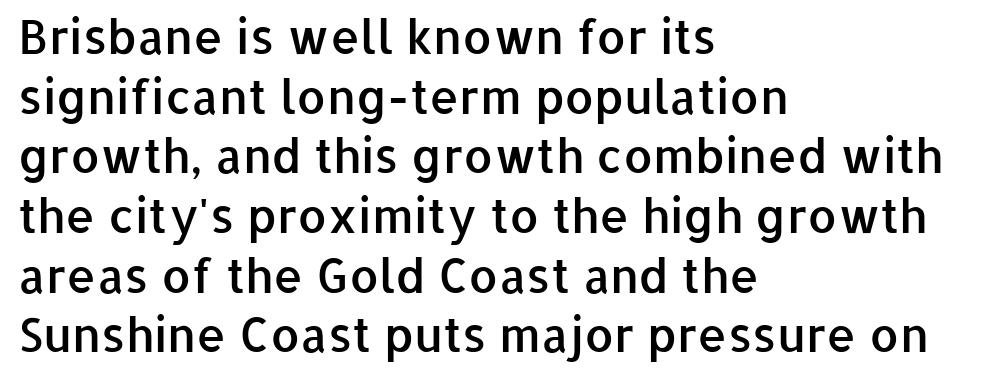
Varying glyph widths throughout — classic text-font behaviour. No feet cap the strokes, marking this as sans-serif type. Is the block centered? No — it sits flush against the left margin. The letterforms sit shoulder to shoulder at normal distance.
